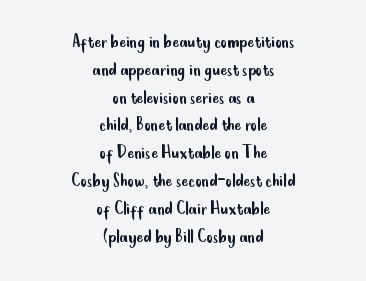
Q: Is the text bold? A: No.
Q: Is the text italic (slanted)? A: No, it is upright.
Q: Is the text underlined? A: No.
Q: How is the paragraph aligned? A: Centered.
Q: Is the spacing between letters normal or unusually wide? A: Normal.
Q: Is the spacing between lines tight, normal or loose? A: Normal.
